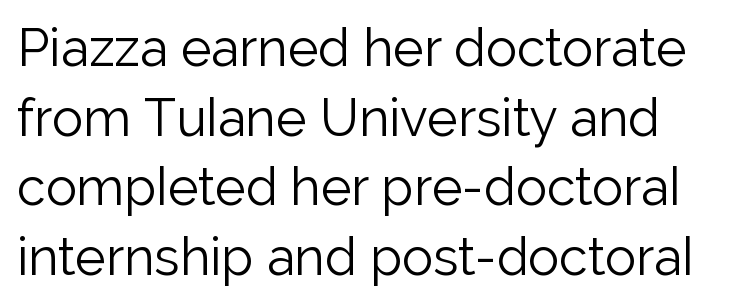
{"serif": "no", "italic": "no", "bold": "no", "weight": "light", "width": "normal", "stroke_contrast": "low", "x_height": "medium", "monospaced": "no", "underline": "no", "align": "left", "line_spacing": "normal", "line_spacing_ratio": 1.34, "letter_spacing": "normal", "letter_spacing_em": 0.0, "glyph_px": 52}
